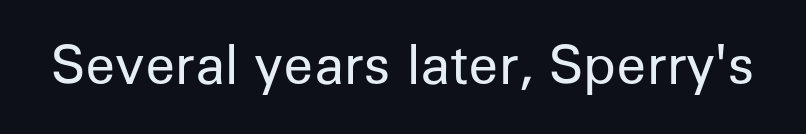
No feet cap the strokes, marking this as sans-serif type. How are the letters spaced? Ordinarily, with no added tracking. Heft: none added — not bold. These lines are rendered in a variable-pitch font.
